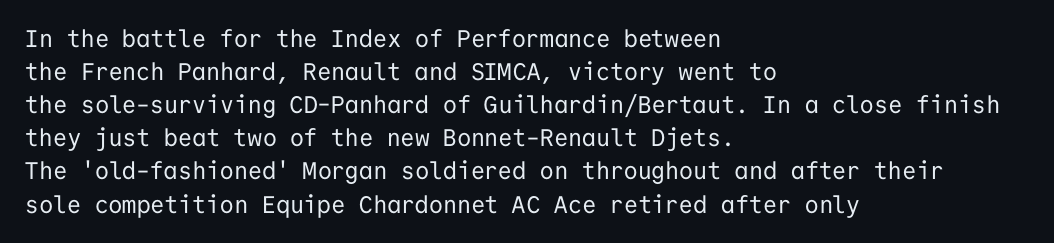
{"italic": "no", "bold": "no", "underline": "no", "align": "left", "line_spacing": "normal", "line_spacing_ratio": 1.38, "letter_spacing": "normal", "letter_spacing_em": 0.0, "glyph_px": 24}
